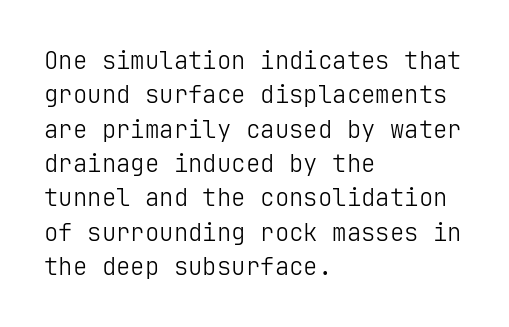
Q: Is the text bold? A: No.
Q: Is the text italic (slanted)? A: No, it is upright.
Q: Is the text underlined? A: No.
Q: How is the paragraph aligned? A: Left-aligned.
Q: Is the spacing between letters normal or unusually wide? A: Normal.
Q: Is the spacing between lines tight, normal or loose? A: Normal.
